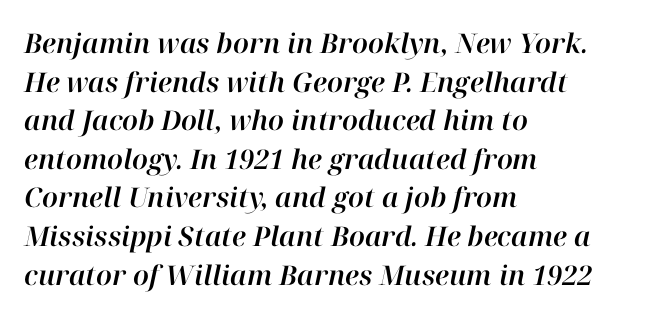
The image shows 27 px text type, italic (leaning right); set left-aligned, normal line spacing (1.43x), normal letter spacing, not underlined.
